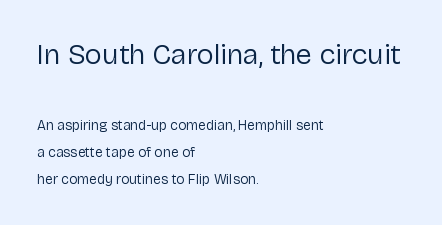
You could fit nearly another row in the gap between these rows. A typesetter would label this face a sans. Only glyphs here, with clear space below each row. Each word holds together tightly as a unit, with standard inter-letter gaps. Type size steps down from the first block to the second. Each letter keeps its own natural width here, so spacing adapts to shape.
